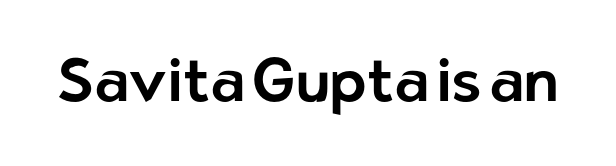
The image shows 61 px sans-serif type, upright; set normal letter spacing, not underlined; low stroke contrast and a medium x-height.
